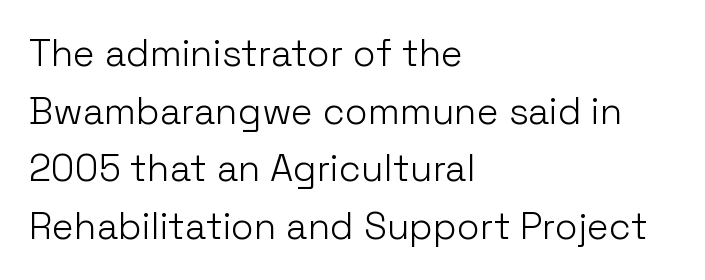
{"serif": "no", "italic": "no", "bold": "no", "weight": "light", "width": "normal", "stroke_contrast": "low", "x_height": "medium", "monospaced": "no", "underline": "no", "align": "left", "line_spacing": "normal", "line_spacing_ratio": 1.56, "letter_spacing": "normal", "letter_spacing_em": 0.0, "glyph_px": 37}
